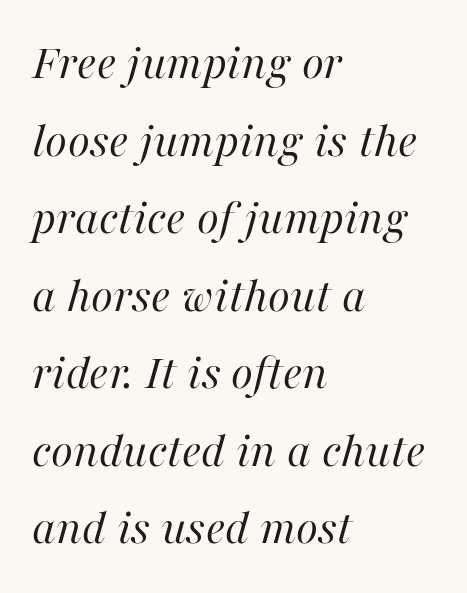
Q: Is the text bold? A: No.
Q: Is the text italic (slanted)? A: Yes, it leans right by about 16 degrees.
Q: Is the text underlined? A: No.
Q: How is the paragraph aligned? A: Left-aligned.
Q: Is the spacing between letters normal or unusually wide? A: Normal.
Q: Is the spacing between lines tight, normal or loose? A: Normal.
Q: Width (condensed, normal, or wide)? A: Normal.
Q: Stroke contrast? A: High.
Q: x-height? A: Medium.
Q: Monospaced? A: No.
